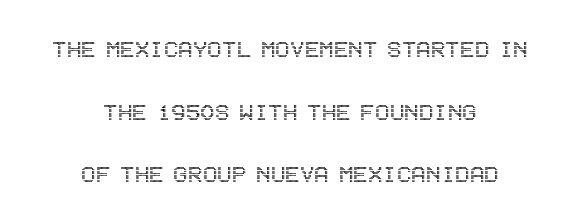
The image shows 27 px text type, upright; set centered, loose line spacing (2.32x), normal letter spacing, not underlined.
